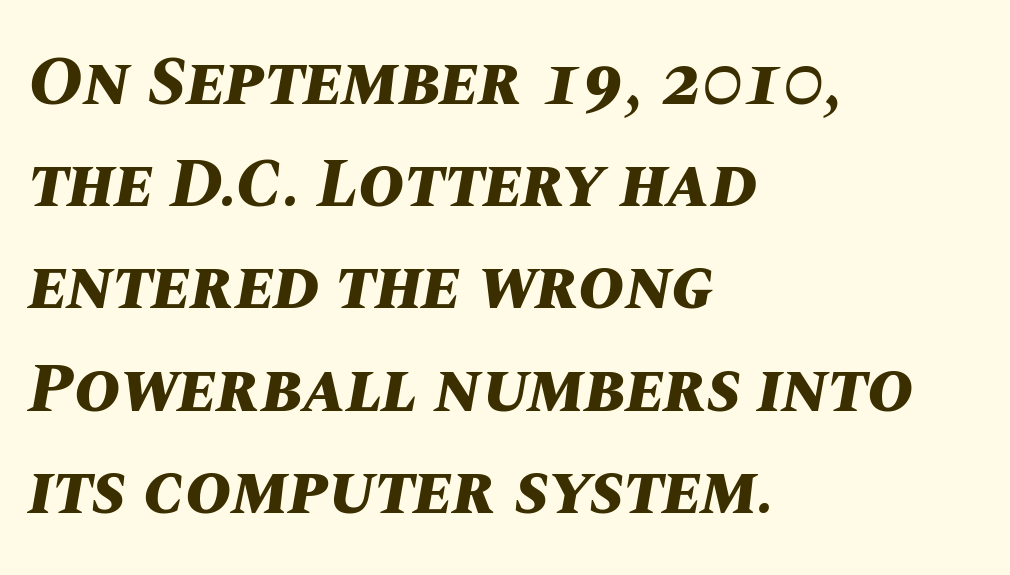
The image shows 70 px bold type, italic (leaning right); set left-aligned, normal line spacing (1.46x), normal letter spacing, not underlined; medium stroke contrast and a large x-height.
